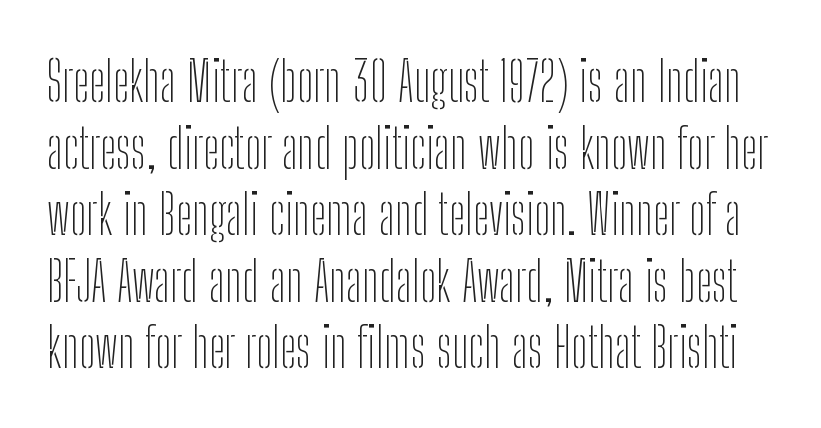
The image shows 55 px thin, condensed sans-serif type, upright; set line spacing 1.21x, normal letter spacing, not underlined; low stroke contrast and a medium x-height.
